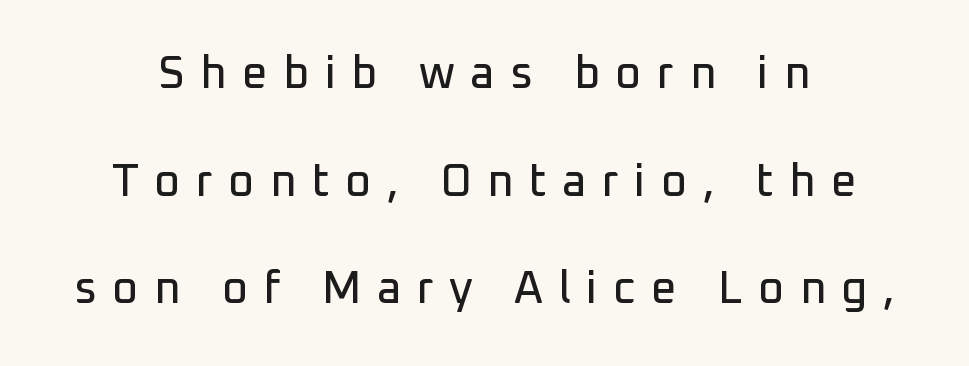
{"serif": "no", "italic": "no", "width": "normal", "stroke_contrast": "low", "x_height": "medium", "monospaced": "no", "underline": "no", "line_spacing": "loose", "line_spacing_ratio": 2.39, "letter_spacing": "wide", "letter_spacing_em": 0.34, "glyph_px": 45}
